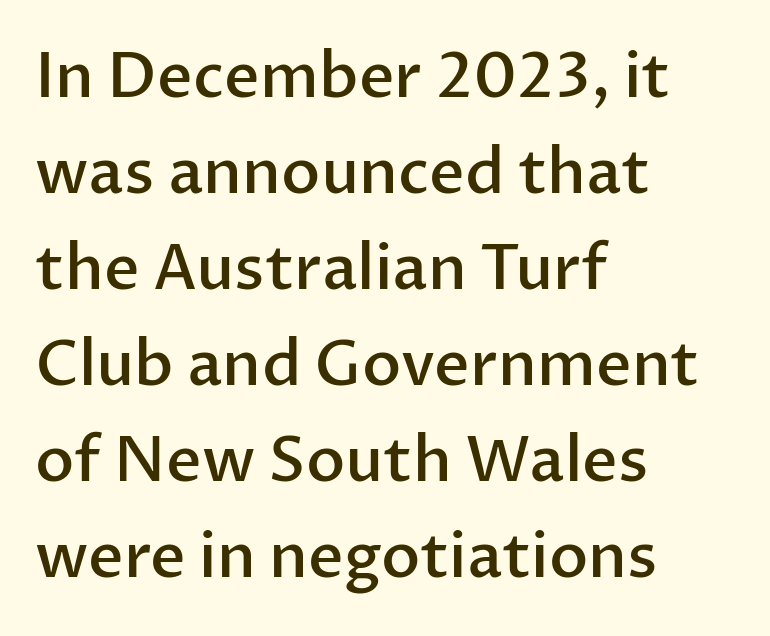
The image shows 62 px semibold sans-serif type, upright; set left-aligned, normal line spacing (1.55x), normal letter spacing, not underlined; low stroke contrast and a medium x-height.
